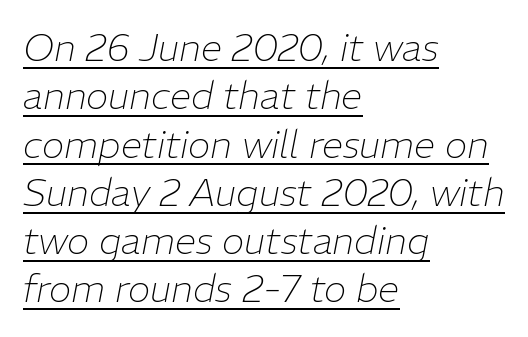
Short and long lines alike share a common starting point at left. In terms of letterspacing, this is plain default setting. The typeface has the unassuming heft of standard copy or less. The words here are underlined. One glance says typical: line gaps are just what's usual.
